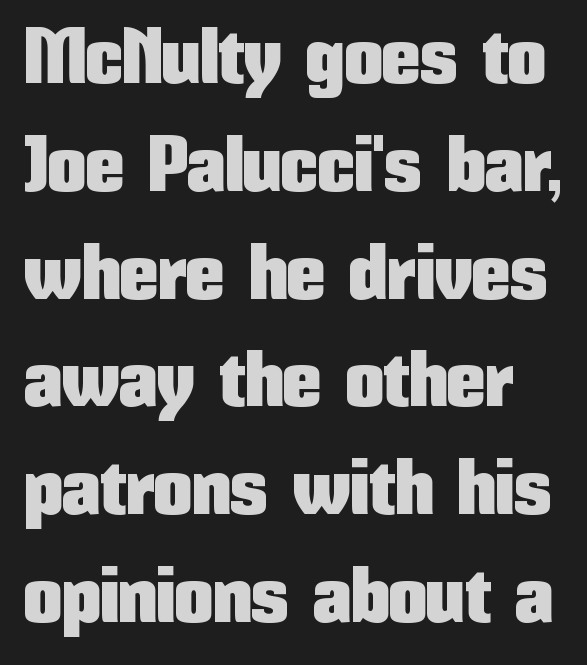
Q: Is the text italic (slanted)? A: No, it is upright.
Q: Is the typeface a serif or a sans-serif typeface? A: Sans-serif.
Q: Is the text underlined? A: No.
Q: Is the spacing between letters normal or unusually wide? A: Normal.
Q: Is the spacing between lines tight, normal or loose? A: Normal.
Q: Width (condensed, normal, or wide)? A: Condensed.
Q: Stroke contrast? A: Low.
Q: x-height? A: Medium.
Q: Monospaced? A: No.
